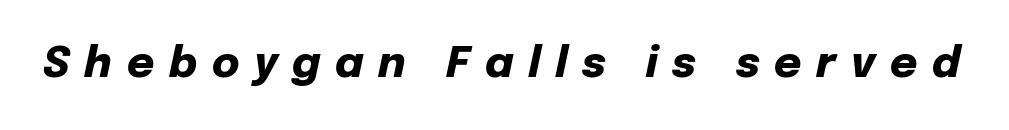
The image shows 42 px heavy type, italic (leaning right); set unusually wide letter spacing (+0.35 em), not underlined; low stroke contrast and a medium x-height.
